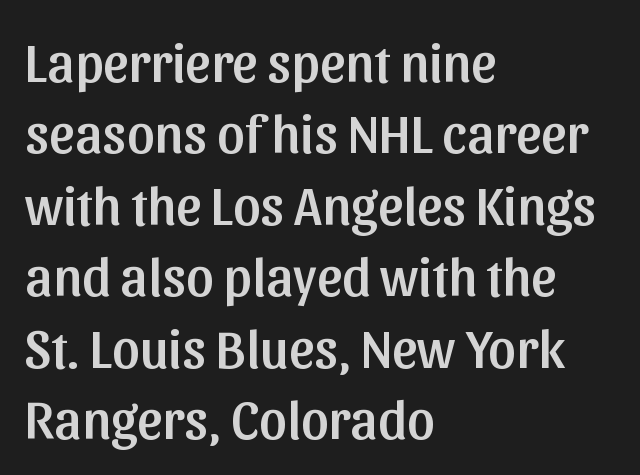
The image shows 55 px sans-serif type, upright; set left-aligned, normal line spacing (1.3x), normal letter spacing, not underlined; low stroke contrast and a medium x-height.
